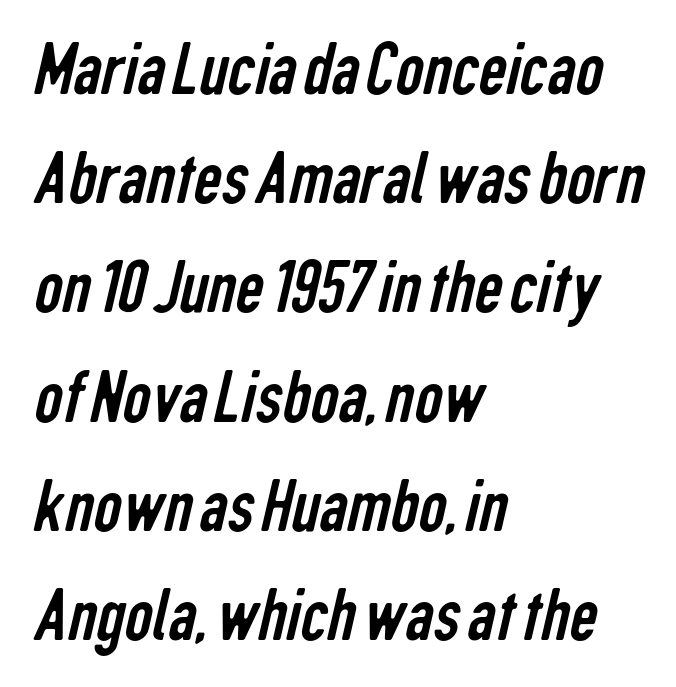
The image shows 78 px regular-weight, condensed sans-serif type; set left-aligned, normal line spacing (1.4x), normal letter spacing, not underlined; low stroke contrast and a medium x-height.
